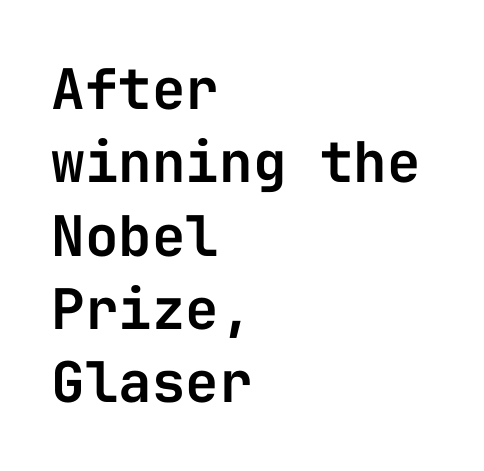
{"serif": "no", "italic": "no", "width": "normal", "stroke_contrast": "low", "x_height": "medium", "monospaced": "yes", "underline": "no", "align": "left", "line_spacing": "normal", "line_spacing_ratio": 1.31, "letter_spacing": "normal", "letter_spacing_em": 0.0, "glyph_px": 56}
